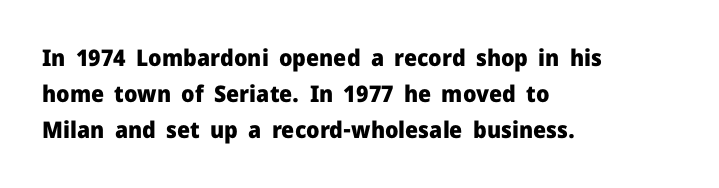
{"italic": "no", "bold": "yes", "underline": "no", "align": "left", "line_spacing": "normal", "line_spacing_ratio": 1.57, "letter_spacing": "normal", "letter_spacing_em": 0.0, "glyph_px": 23}
